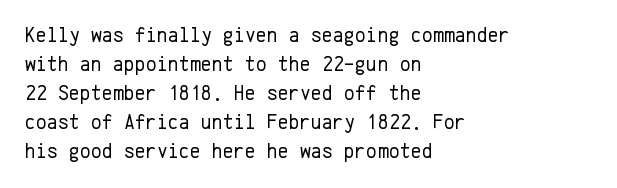
The image shows 21 px text type, upright; set left-aligned, normal line spacing (1.38x), normal letter spacing, not underlined.
